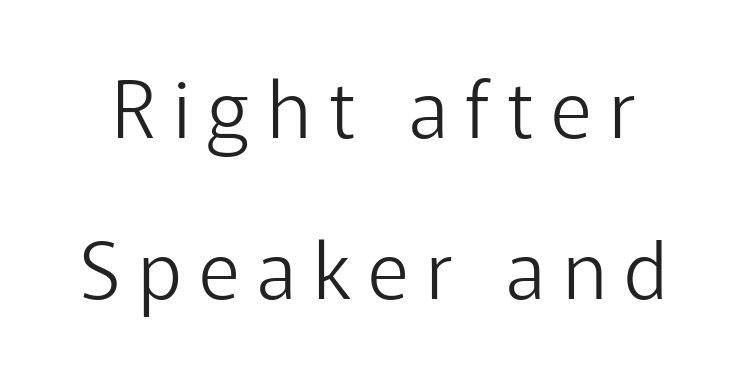
Tracking here is generous; glyphs stand well apart from one another. The lines are spread far apart with generous leading. Bold? No — there's no thickening of the strokes. Posture: upright roman. Type without underlining. Note the varied advance widths — an 'i' is clearly narrower than an 'm'.
